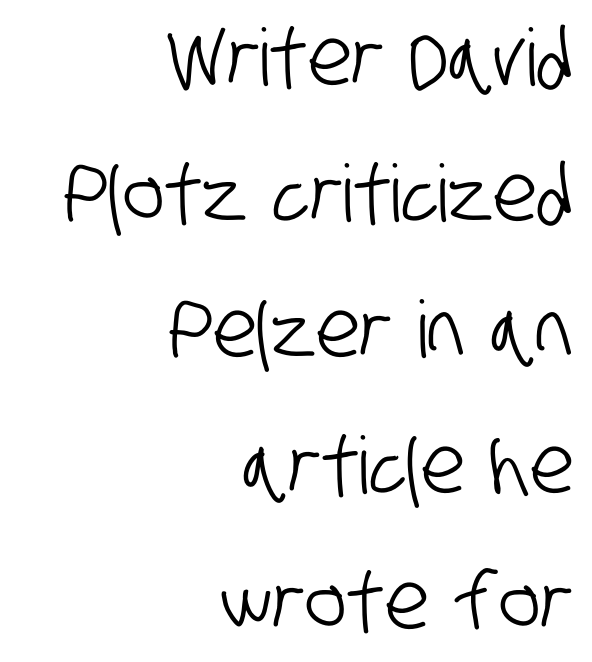
{"serif": "no", "width": "condensed", "stroke_contrast": "low", "x_height": "large", "monospaced": "no", "underline": "no", "align": "right", "line_spacing_ratio": 1.72, "letter_spacing": "normal", "letter_spacing_em": 0.0, "glyph_px": 79}
